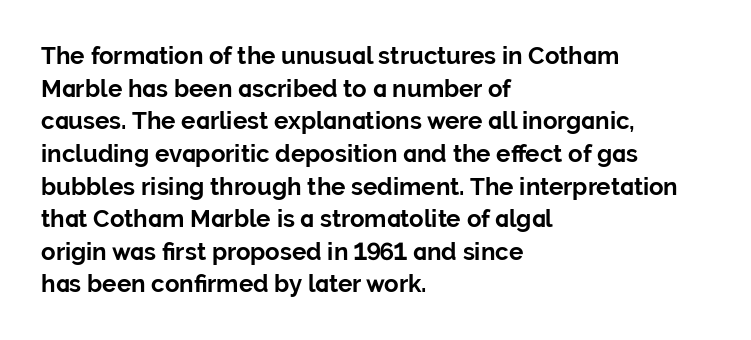
{"italic": "no", "bold": "yes", "underline": "no", "align": "left", "line_spacing": "normal", "line_spacing_ratio": 1.36, "letter_spacing": "normal", "letter_spacing_em": 0.0, "glyph_px": 24}
